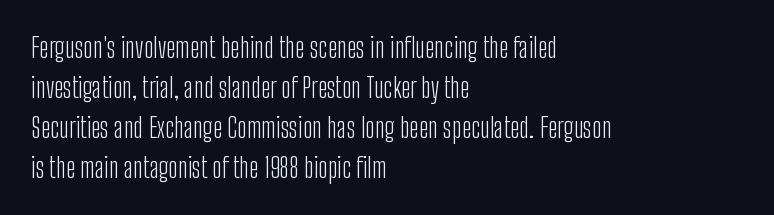
The image shows 27 px text type, upright; set left-aligned, normal line spacing (1.48x), normal letter spacing, not underlined.
